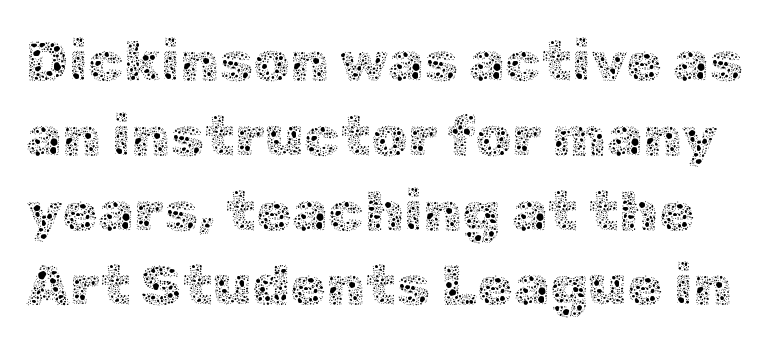
{"italic": "no", "bold": "no", "weight": "thin", "width": "normal", "x_height": "medium", "monospaced": "no", "underline": "no", "line_spacing": "normal", "line_spacing_ratio": 1.29, "letter_spacing": "normal", "letter_spacing_em": 0.0, "glyph_px": 58}
